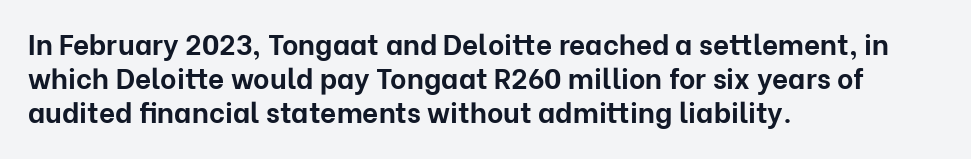
{"serif": "no", "italic": "no", "bold": "yes", "weight": "bold", "width": "normal", "stroke_contrast": "low", "x_height": "medium", "monospaced": "no", "underline": "no", "align": "left", "line_spacing_ratio": 1.21, "letter_spacing": "normal", "letter_spacing_em": 0.0, "glyph_px": 28}
